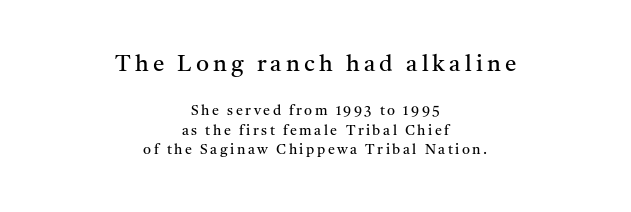
Q: Is the text bold? A: No.
Q: Is the text italic (slanted)? A: No, it is upright.
Q: Is the text underlined? A: No.
Q: How is the paragraph aligned? A: Centered.
Q: Is the spacing between lines tight, normal or loose? A: Normal.
Q: Which block of text is set in a larger size, the first (top) or the second (bottom)? A: The first (top) one.
